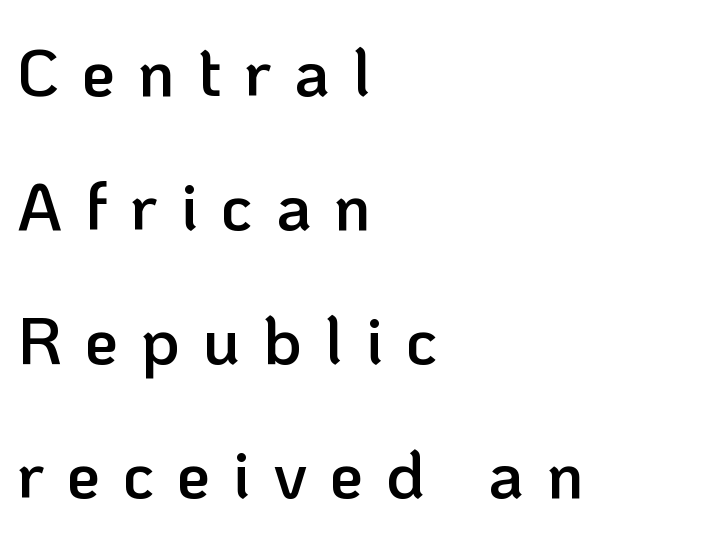
{"serif": "no", "italic": "no", "bold": "semi", "weight": "semibold", "width": "normal", "stroke_contrast": "low", "x_height": "medium", "monospaced": "no", "underline": "no", "align": "left", "line_spacing": "loose", "line_spacing_ratio": 2.0, "letter_spacing": "wide", "letter_spacing_em": 0.34, "glyph_px": 67}
